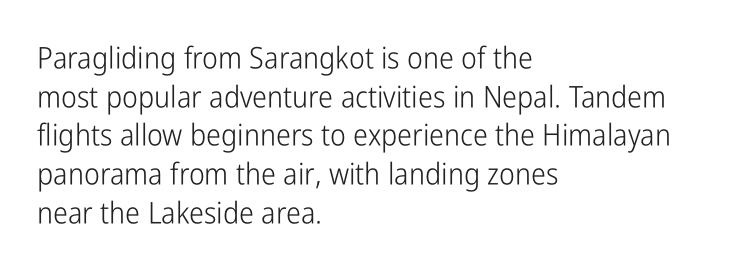
The image shows 30 px light, condensed sans-serif type, upright; set left-aligned, normal line spacing (1.29x), normal letter spacing, not underlined; low stroke contrast and a medium x-height.
